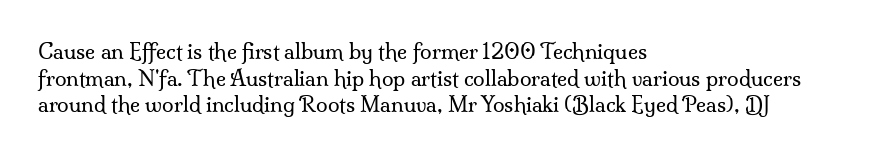
Summary of weight: not heavy and not bold. The vertical gap from one line to the next is medium. The type is set solid horizontally, with unmodified tracking. No italicization has been applied; the sample stays upright. The paragraph shown leans on its left margin. The gap between lines stays unmarked.
